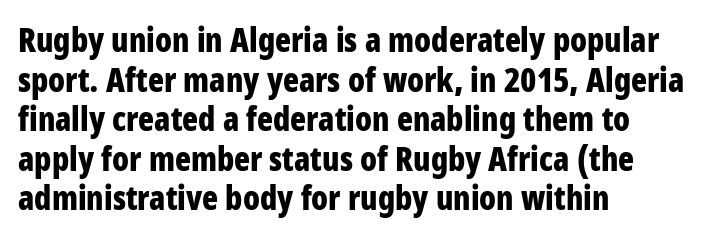
Q: Is the text bold? A: Yes.
Q: Is the text italic (slanted)? A: No, it is upright.
Q: Is the typeface a serif or a sans-serif typeface? A: Sans-serif.
Q: Is the text underlined? A: No.
Q: How is the paragraph aligned? A: Left-aligned.
Q: Is the spacing between letters normal or unusually wide? A: Normal.
Q: Width (condensed, normal, or wide)? A: Condensed.
Q: Stroke contrast? A: Low.
Q: x-height? A: Large.
Q: Monospaced? A: No.
